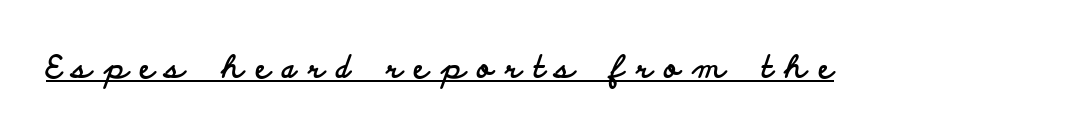
The image shows 31 px bold, wide sans-serif type; set unusually wide letter spacing (+0.39 em), underlined; low stroke contrast and a small x-height.
